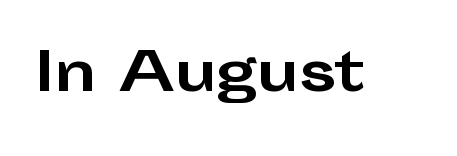
You could not count columns in this text — the font is proportionally spaced. Students, note that the glyphs here touch the page at normal intervals. The words here are not underlined. Examine the stroke ends and you'll find no serifs.
